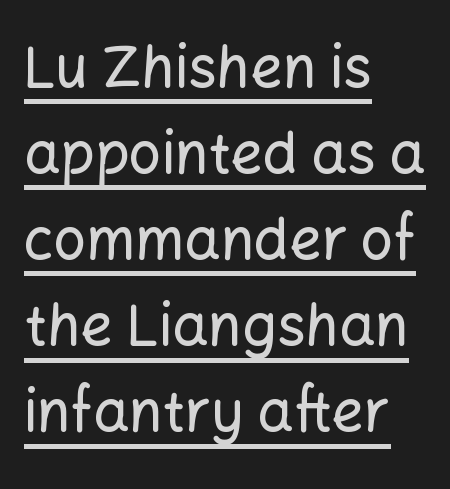
In terms of letterspacing, this is plain default setting. A typesetter would label this face a sans. The leading is moderate, giving the passage an even texture. The compositor pushed each line to the left boundary. Quick note: not italic, upright. This rendering features underlined lettering.
